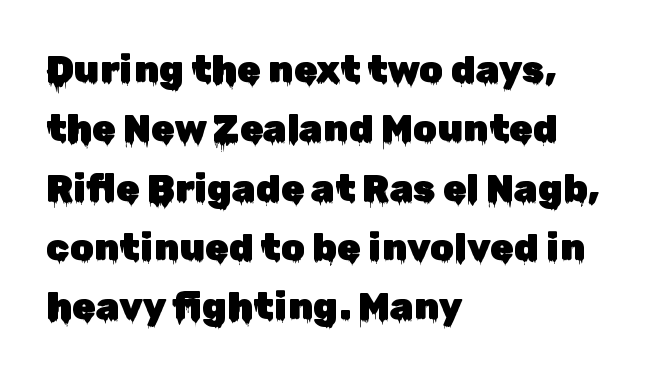
{"serif": "no", "italic": "no", "width": "normal", "stroke_contrast": "low", "x_height": "medium", "monospaced": "no", "underline": "no", "align": "left", "line_spacing": "normal", "line_spacing_ratio": 1.56, "letter_spacing": "normal", "letter_spacing_em": 0.0, "glyph_px": 38}
